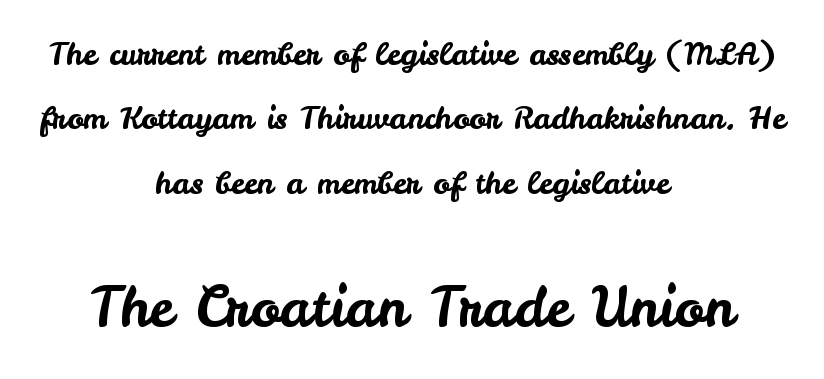
No word sits above an underline. Casual observation: everything's sitting right in the middle. Nope, no serifs anywhere on these letters.
